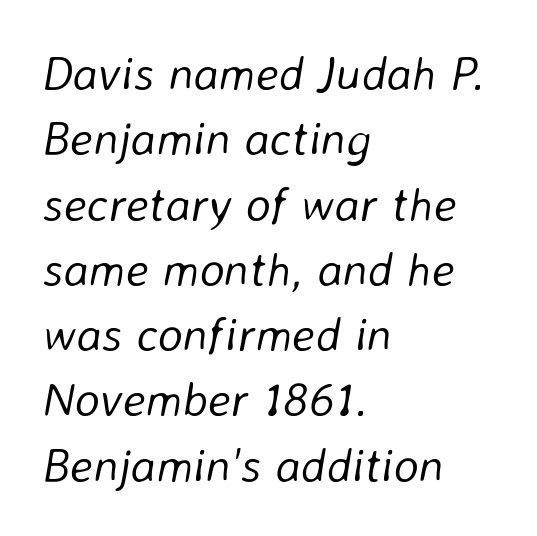
Q: Is the text bold? A: No.
Q: Is the text italic (slanted)? A: Yes, it leans right by about 8 degrees.
Q: Is the text underlined? A: No.
Q: How is the paragraph aligned? A: Left-aligned.
Q: Is the spacing between letters normal or unusually wide? A: Normal.
Q: Is the spacing between lines tight, normal or loose? A: Normal.
Q: Width (condensed, normal, or wide)? A: Normal.
Q: Stroke contrast? A: Low.
Q: x-height? A: Medium.
Q: Monospaced? A: No.
